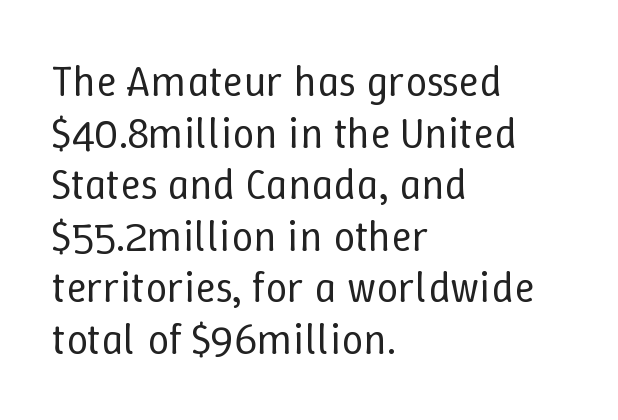
Q: Is the text bold? A: No.
Q: Is the text italic (slanted)? A: No, it is upright.
Q: Is the text underlined? A: No.
Q: How is the paragraph aligned? A: Left-aligned.
Q: Is the spacing between letters normal or unusually wide? A: Normal.
Q: Width (condensed, normal, or wide)? A: Normal.
Q: Stroke contrast? A: Low.
Q: x-height? A: Medium.
Q: Monospaced? A: No.
